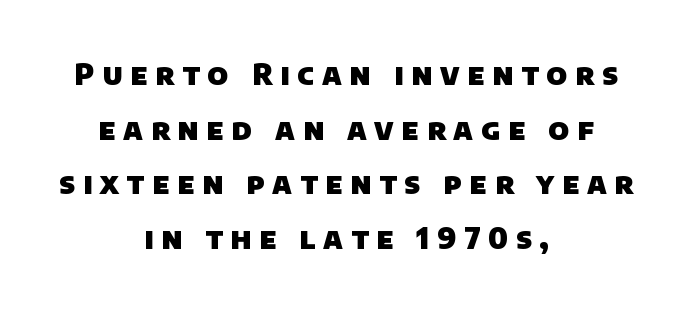
Q: Is the text bold? A: Yes.
Q: Is the typeface a serif or a sans-serif typeface? A: Sans-serif.
Q: Is the text underlined? A: No.
Q: How is the paragraph aligned? A: Centered.
Q: Is the spacing between letters normal or unusually wide? A: Unusually wide.
Q: Width (condensed, normal, or wide)? A: Normal.
Q: Stroke contrast? A: Low.
Q: x-height? A: Large.
Q: Monospaced? A: No.
